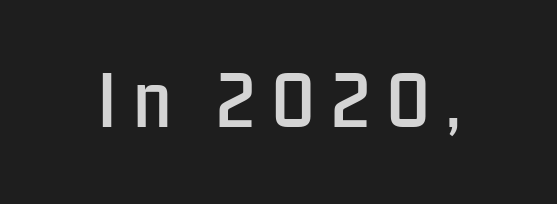
Q: Is the text italic (slanted)? A: No, it is upright.
Q: Is the typeface a serif or a sans-serif typeface? A: Sans-serif.
Q: Is the text underlined? A: No.
Q: Is the spacing between letters normal or unusually wide? A: Unusually wide.
Q: Width (condensed, normal, or wide)? A: Condensed.
Q: Stroke contrast? A: Low.
Q: x-height? A: Medium.
Q: Monospaced? A: No.
